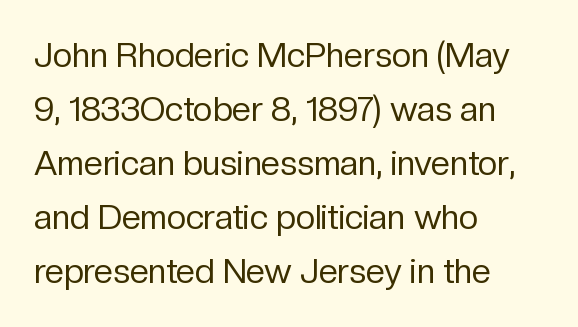
The baseline area is clear. Short and long lines alike share a common starting point at left. Italic? Not at all — the glyphs are vertical. Students, note that the glyphs here touch the page at normal intervals. The passage shown is typed in a proportional face where columns would drift. The characters are drawn with everyday or finer stroke widths.
